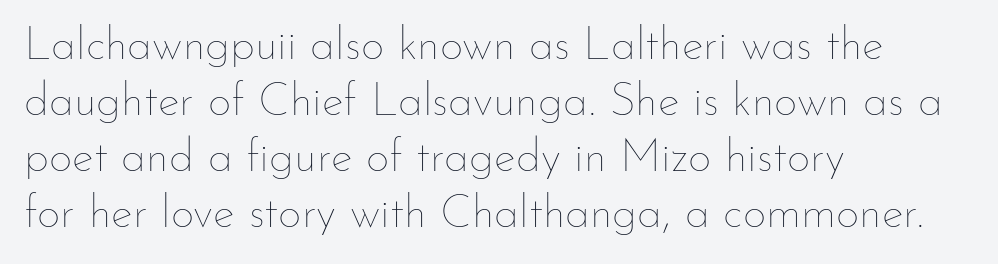
The image shows 46 px thin type, upright; set left-aligned, line spacing 1.22x, normal letter spacing, not underlined; low stroke contrast and a small x-height.
